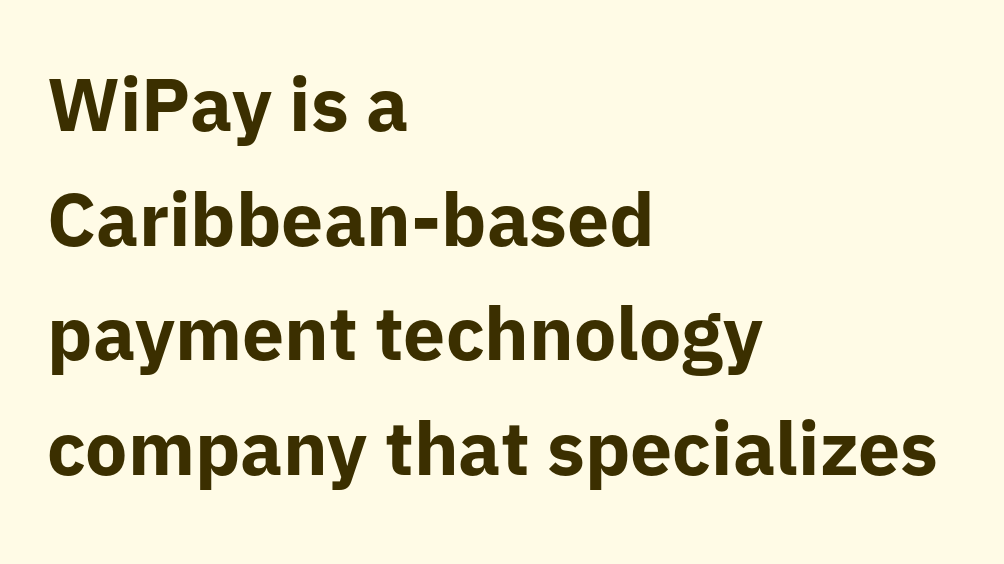
Q: Is the text bold? A: Yes.
Q: Is the text italic (slanted)? A: No, it is upright.
Q: Is the typeface a serif or a sans-serif typeface? A: Sans-serif.
Q: Is the text underlined? A: No.
Q: How is the paragraph aligned? A: Left-aligned.
Q: Is the spacing between letters normal or unusually wide? A: Normal.
Q: Is the spacing between lines tight, normal or loose? A: Normal.
Q: Width (condensed, normal, or wide)? A: Normal.
Q: Stroke contrast? A: Low.
Q: x-height? A: Medium.
Q: Monospaced? A: No.
